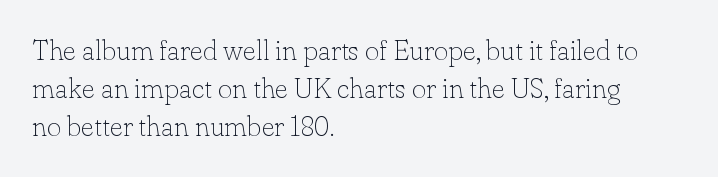
The image shows 28 px thin serif type, upright; set left-aligned, normal line spacing (1.36x), normal letter spacing, not underlined; low stroke contrast and a small x-height.
